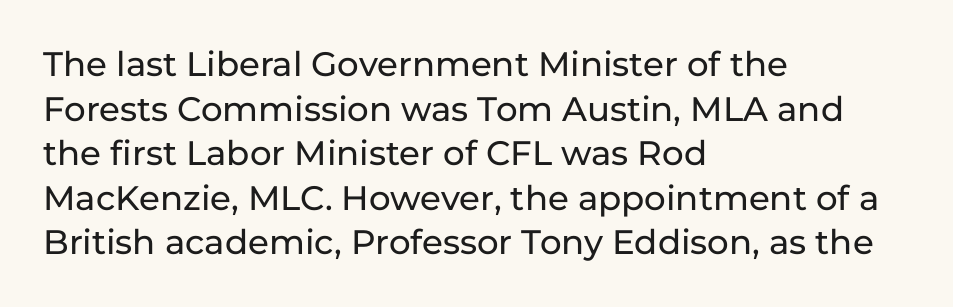
{"serif": "no", "italic": "no", "width": "normal", "stroke_contrast": "low", "x_height": "medium", "monospaced": "no", "underline": "no", "align": "left", "line_spacing": "normal", "line_spacing_ratio": 1.31, "letter_spacing": "normal", "letter_spacing_em": 0.0, "glyph_px": 34}
